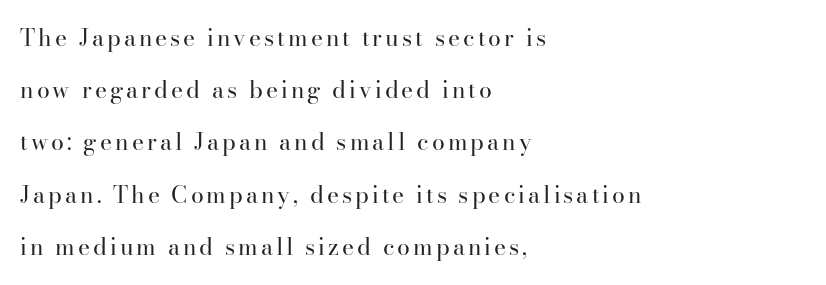
Q: Is the text bold? A: No.
Q: Is the text italic (slanted)? A: No, it is upright.
Q: Is the text underlined? A: No.
Q: How is the paragraph aligned? A: Left-aligned.
Q: Is the spacing between lines tight, normal or loose? A: Loose.
